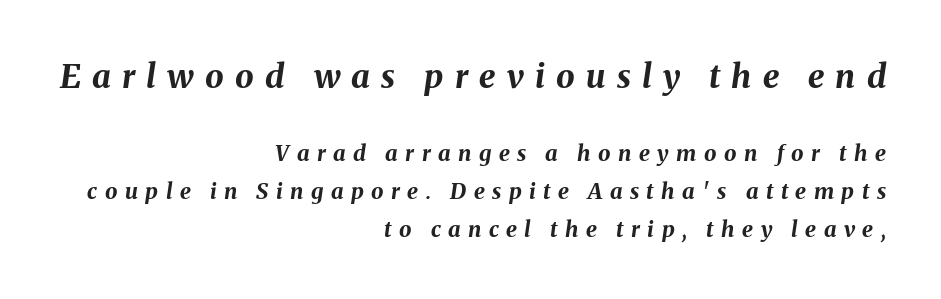
The face used here is proportionally spaced, like ordinary book or web type. If you squint, the top block still reads clearly — it's the larger of the two. You could only call the tracking loose — the letters float apart. Layout note: lines flush right. The letters are slanted; this is an italic face. Each glyph is drawn with heavy, bold strokes.
